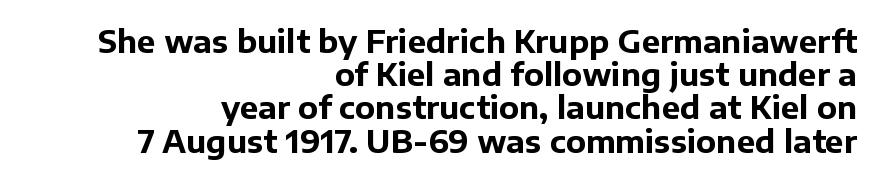
{"serif": "no", "italic": "no", "bold": "yes", "weight": "bold", "width": "normal", "stroke_contrast": "low", "x_height": "medium", "monospaced": "no", "underline": "no", "align": "right", "line_spacing": "tight", "line_spacing_ratio": 1.07, "letter_spacing": "normal", "letter_spacing_em": 0.0, "glyph_px": 31}
